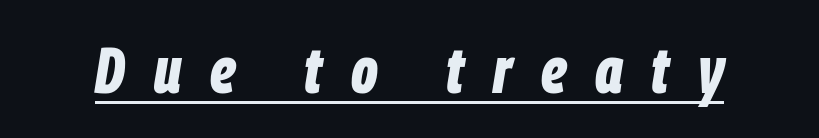
Yep, that's italic — everything's leaning. Glyph-to-glyph distance is far greater than everyday printed text. Does the weight exceed regular? Yes, all the way to bold. Underline: present. The letters advance in unequal steps, a hallmark of proportional type.
